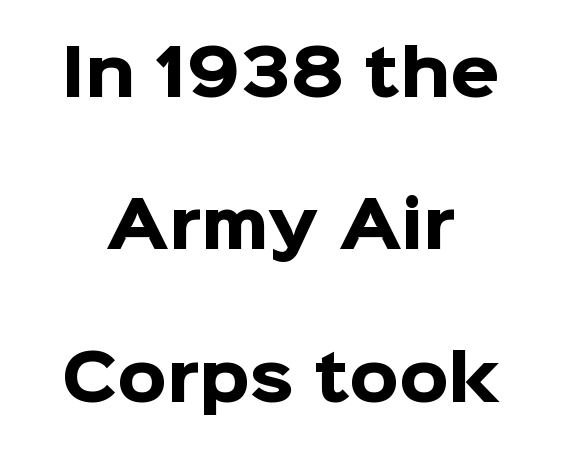
The image shows 63 px heavy sans-serif type, upright; set centered, loose line spacing (2.42x), normal letter spacing, not underlined; low stroke contrast and a medium x-height.
